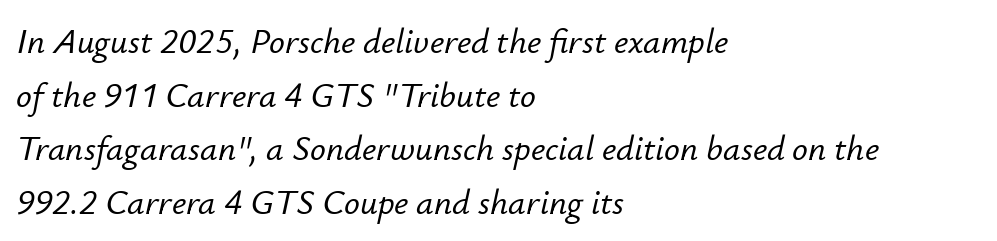
You can tell it's italic because the verticals aren't actually vertical. The glyphs are unaccompanied by any horizontal stroke below them. Spacing verdict: proportional, widths tailored to each character. Short note: letters normally spaced. Reading down the column, the eye jumps a familiar distance to each next line. All the whitespace from short lines collects on the right.
